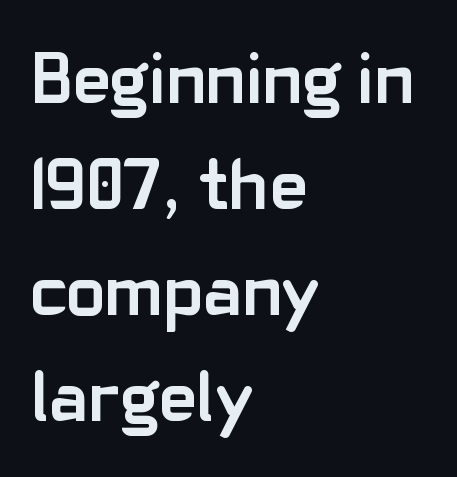
The image shows 72 px semibold sans-serif type, upright; set left-aligned, normal line spacing (1.47x), normal letter spacing, not underlined; low stroke contrast and a medium x-height.
